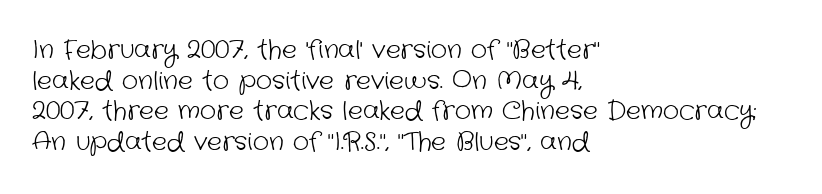
The image shows 25 px text type; set left-aligned, line spacing 1.23x, normal letter spacing, not underlined.
